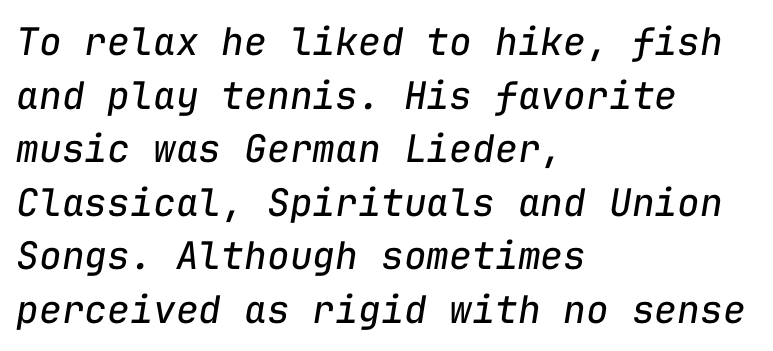
The image shows 38 px regular-weight type, italic (leaning right), monospaced; set left-aligned, normal line spacing (1.41x), normal letter spacing, not underlined; low stroke contrast and a medium x-height.
